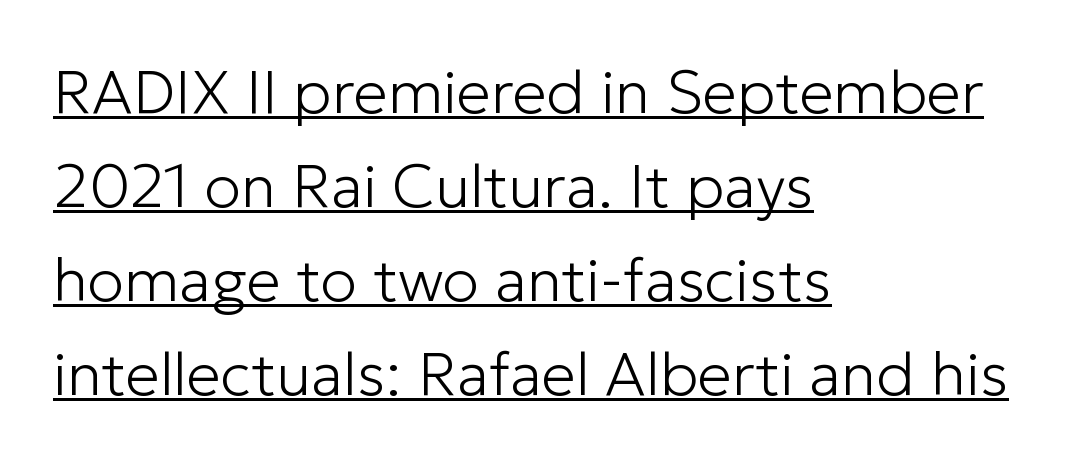
{"serif": "no", "italic": "no", "bold": "no", "weight": "light", "width": "normal", "stroke_contrast": "low", "x_height": "medium", "monospaced": "no", "underline": "yes", "align": "left", "line_spacing": "normal", "line_spacing_ratio": 1.54, "letter_spacing": "normal", "letter_spacing_em": 0.0, "glyph_px": 61}
